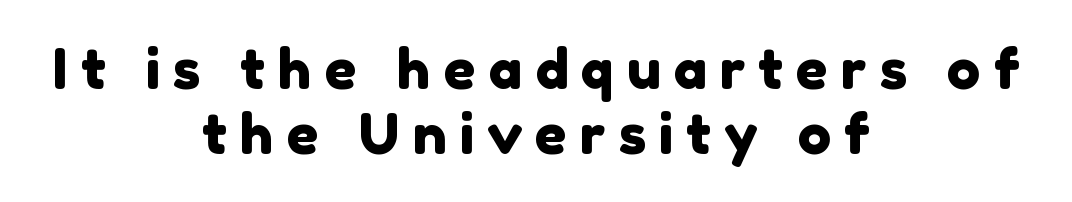
The image shows 56 px sans-serif type; set centered, line spacing 1.16x, unusually wide letter spacing (+0.23 em), not underlined; a medium x-height.
